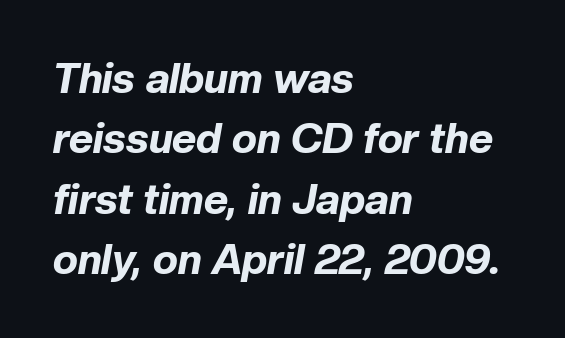
The image shows 42 px bold type, italic (leaning right); set left-aligned, normal line spacing (1.44x), normal letter spacing, not underlined; low stroke contrast and a medium x-height.
